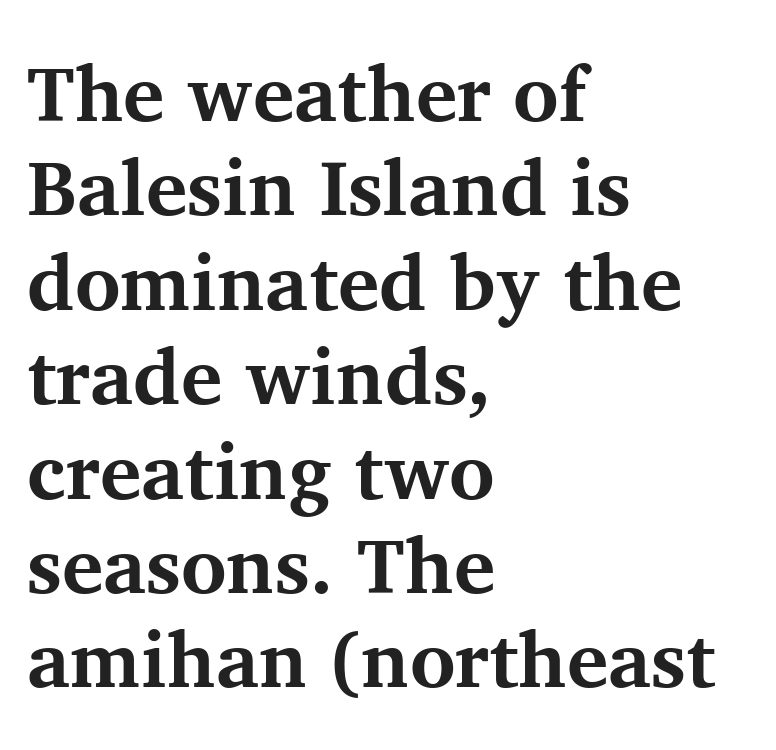
Horizontally, the lines are justified to the leading edge only. Note the varied advance widths — an 'i' is clearly narrower than an 'm'. How heavy is the stroke? Heavy — this is a bold. Nope, not italic — everything's standing straight. The tracking reads as untouched default to a designer's eye.
